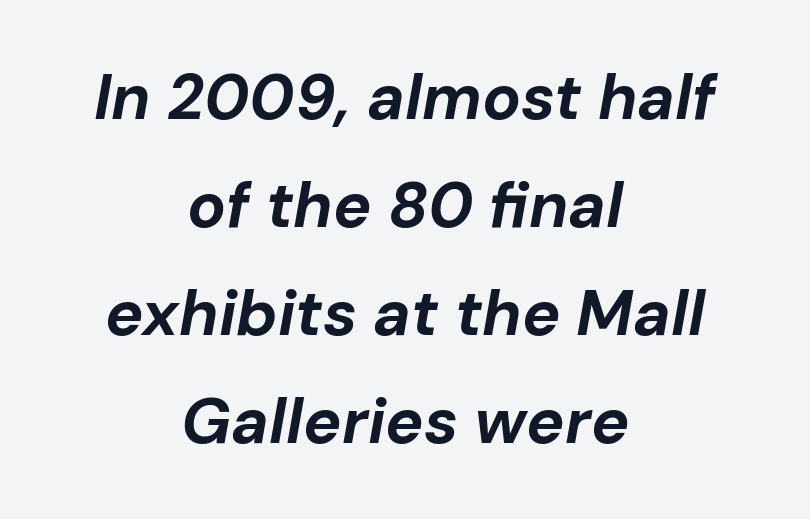
Tracking here is standard; glyphs follow each other at the usual distance. Varying glyph widths throughout — classic text-font behaviour. Yep, that's italic — everything's leaning. Reading down the column, the eye jumps a familiar distance to each next line.
